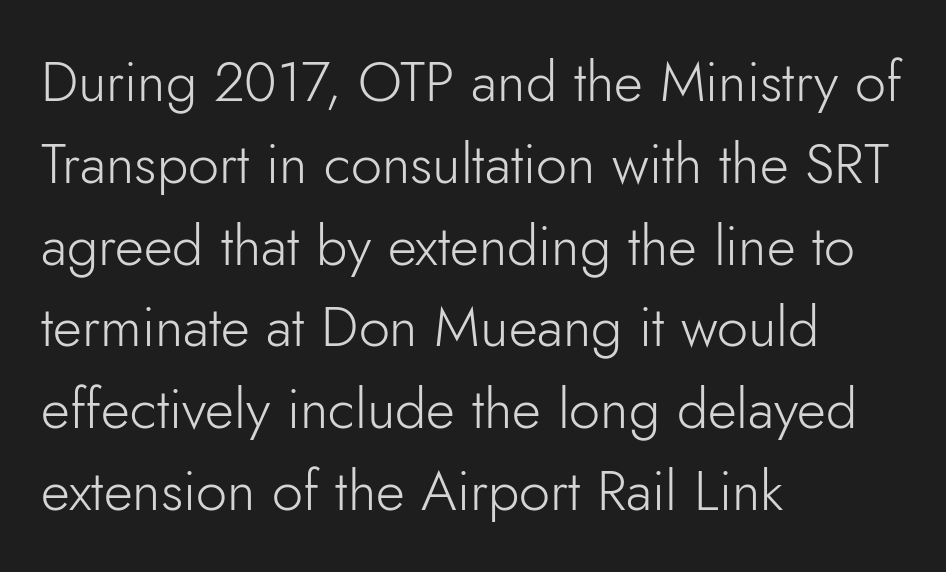
{"serif": "no", "italic": "no", "bold": "no", "weight": "light", "width": "normal", "stroke_contrast": "low", "x_height": "small", "monospaced": "no", "underline": "no", "align": "left", "line_spacing": "normal", "line_spacing_ratio": 1.46, "letter_spacing": "normal", "letter_spacing_em": 0.0, "glyph_px": 56}
